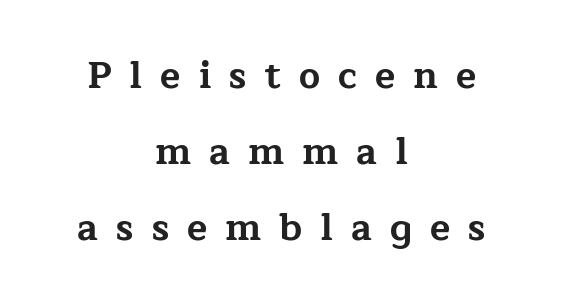
Q: Is the text bold? A: Yes.
Q: Is the text italic (slanted)? A: No, it is upright.
Q: Is the typeface a serif or a sans-serif typeface? A: Serif.
Q: Is the text underlined? A: No.
Q: How is the paragraph aligned? A: Centered.
Q: Is the spacing between letters normal or unusually wide? A: Unusually wide.
Q: Is the spacing between lines tight, normal or loose? A: Loose.
Q: Width (condensed, normal, or wide)? A: Wide.
Q: Stroke contrast? A: Low.
Q: x-height? A: Medium.
Q: Monospaced? A: No.
